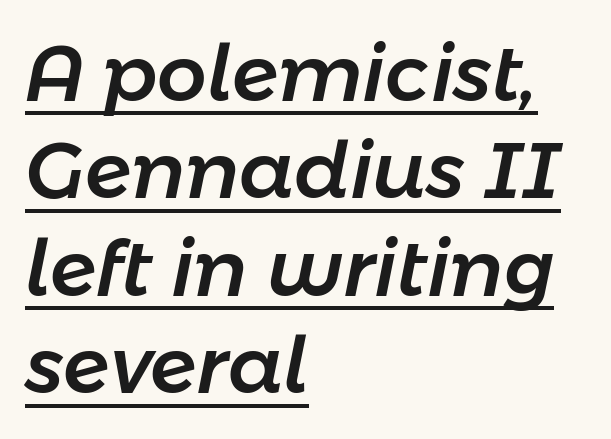
These lines sit exactly where default settings would place them. A typesetter would call this zero additional tracking. One-word summary of the alignment: left. The specimen includes a rule beneath the text block's lines.
